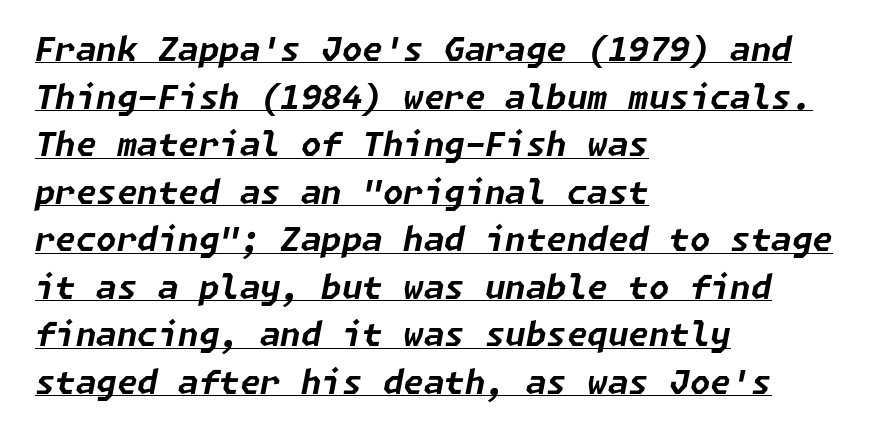
Q: Is the text bold? A: Yes.
Q: Is the text italic (slanted)? A: Yes, it leans right by about 11 degrees.
Q: Is the text underlined? A: Yes.
Q: How is the paragraph aligned? A: Left-aligned.
Q: Is the spacing between letters normal or unusually wide? A: Normal.
Q: Is the spacing between lines tight, normal or loose? A: Normal.
Q: Width (condensed, normal, or wide)? A: Normal.
Q: Stroke contrast? A: Low.
Q: x-height? A: Medium.
